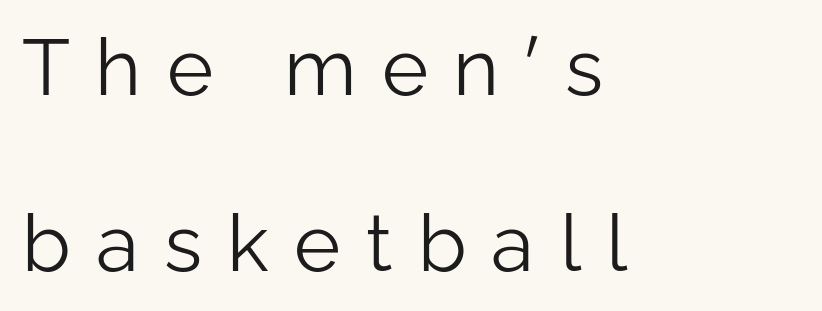
{"serif": "no", "italic": "no", "bold": "no", "weight": "light", "width": "normal", "stroke_contrast": "low", "x_height": "medium", "monospaced": "no", "underline": "no", "align": "left", "line_spacing": "loose", "line_spacing_ratio": 2.23, "letter_spacing": "wide", "letter_spacing_em": 0.32, "glyph_px": 79}
